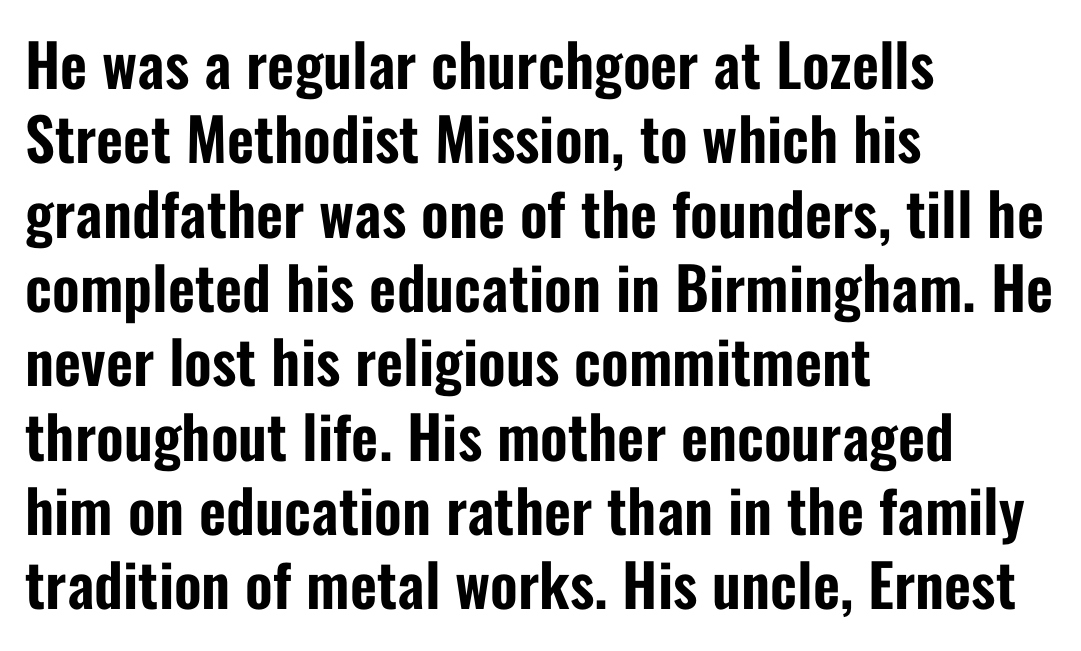
This block has exactly the height ordinary leading produces. Check where the strokes stop: nothing finishes them off — pure sans. No word sits above an underline. Character widths vary here, with narrow letters taking less room than wide ones. Is the letter spacing exaggerated? No — it looks like the ordinary default. The ragged edge is on the right, which tells us the setting is flush left.
